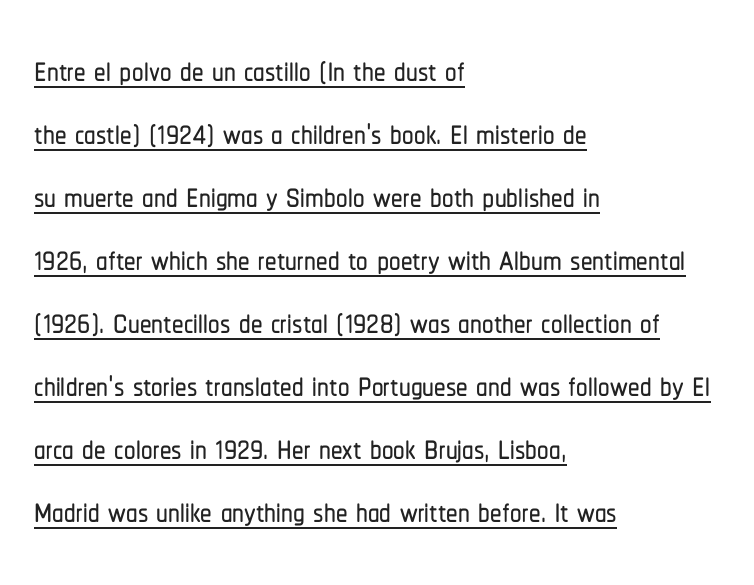
{"serif": "no", "italic": "no", "width": "condensed", "stroke_contrast": "low", "x_height": "medium", "monospaced": "no", "underline": "yes", "align": "left", "line_spacing": "normal", "line_spacing_ratio": 1.37, "letter_spacing": "normal", "letter_spacing_em": 0.0, "glyph_px": 46}
